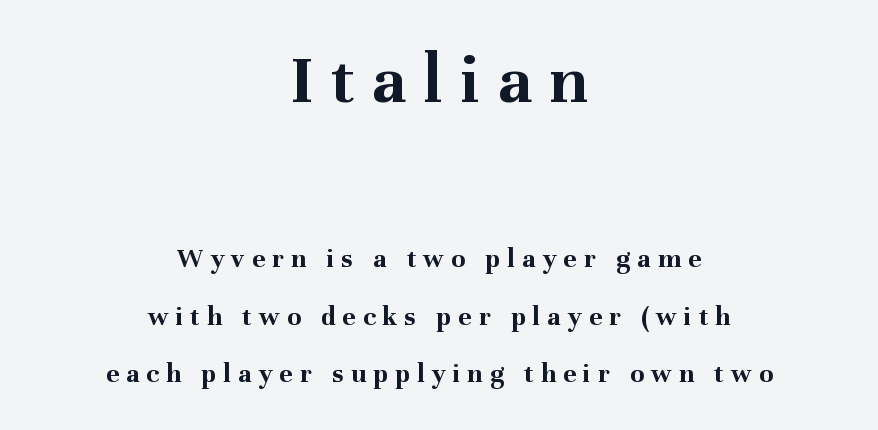
The type sits square on the baseline with zero lean. Block one is the big one; block two sits smaller underneath. You could fit nearly another row in the gap between these rows. Plenty of ink on the page — the face is bold. Looks like regular typesetting: each glyph gets only the width it needs.
